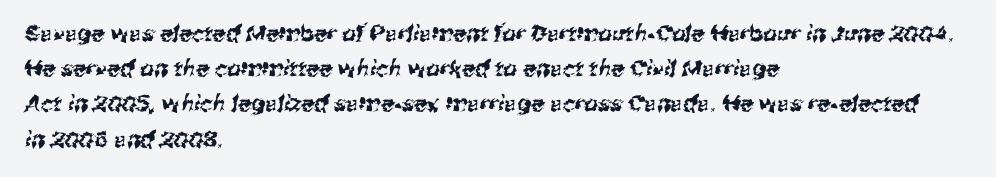
Q: Is the text underlined? A: No.
Q: How is the paragraph aligned? A: Left-aligned.
Q: Is the spacing between letters normal or unusually wide? A: Normal.
Q: Is the spacing between lines tight, normal or loose? A: Normal.
